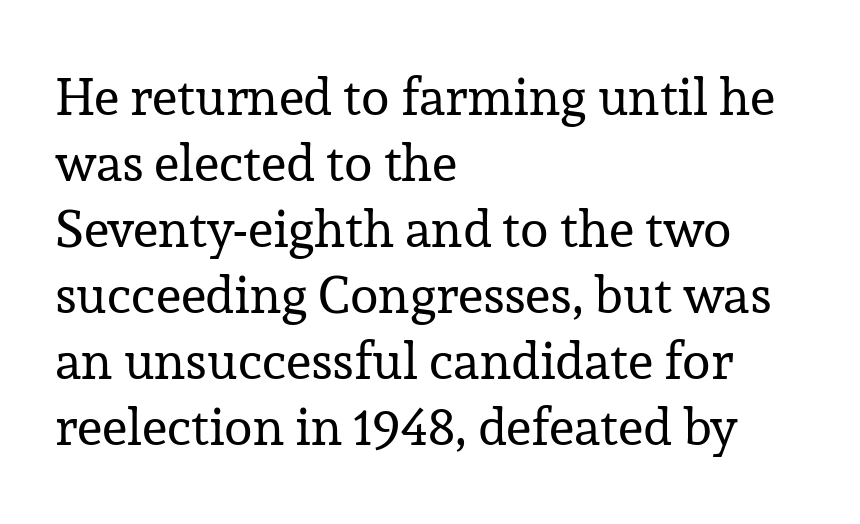
The image shows 52 px regular-weight serif type, upright; set left-aligned, normal line spacing (1.27x), normal letter spacing, not underlined; low stroke contrast and a medium x-height.
